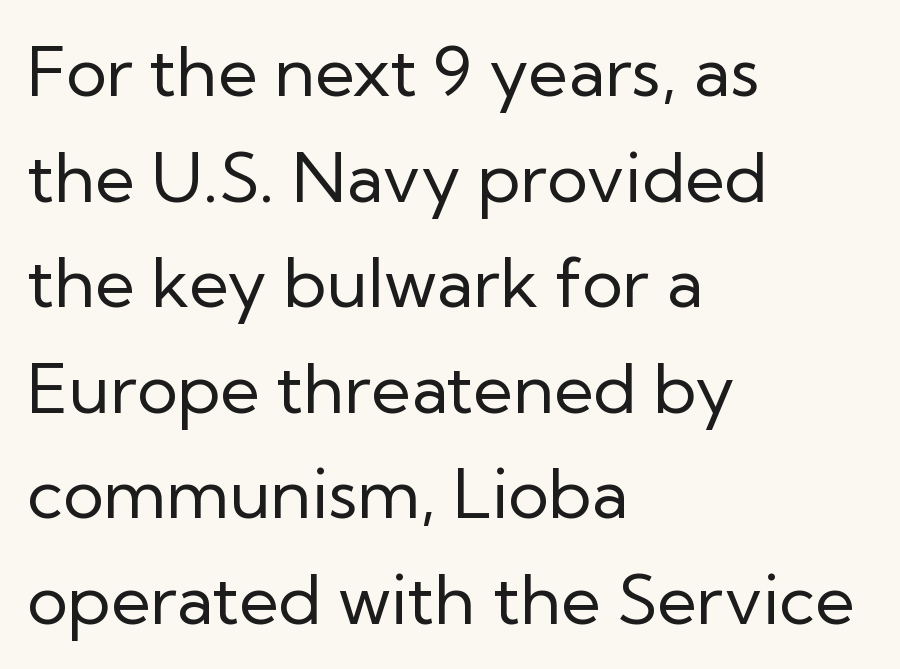
The image shows 69 px regular-weight sans-serif type, upright; set left-aligned, normal line spacing (1.53x), normal letter spacing, not underlined; low stroke contrast and a medium x-height.
